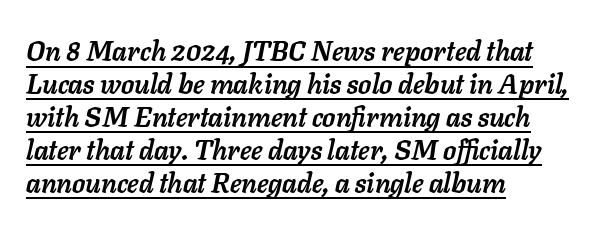
Q: Is the text bold? A: Yes.
Q: Is the text italic (slanted)? A: Yes, it leans right by about 11 degrees.
Q: Is the text underlined? A: Yes.
Q: How is the paragraph aligned? A: Left-aligned.
Q: Is the spacing between letters normal or unusually wide? A: Normal.
